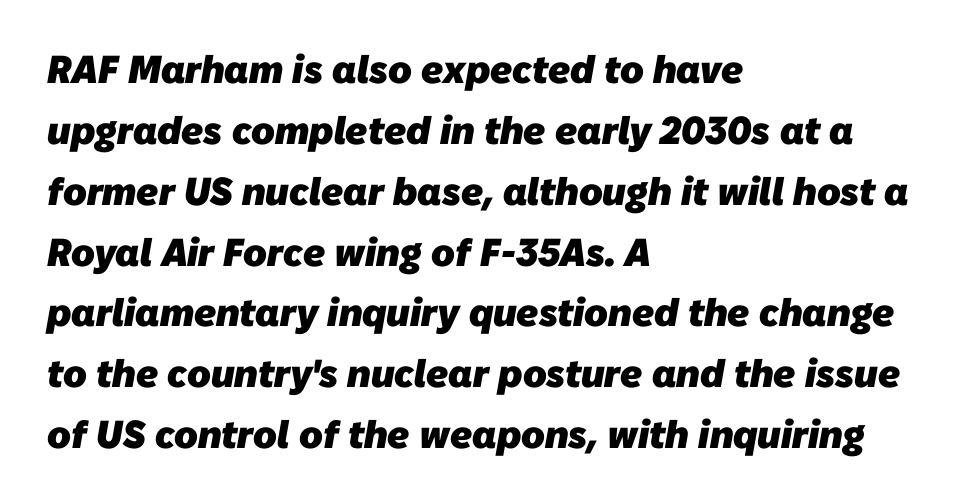
The image shows 39 px heavy sans-serif type; set left-aligned, normal line spacing (1.56x), normal letter spacing, not underlined; low stroke contrast and a medium x-height.
